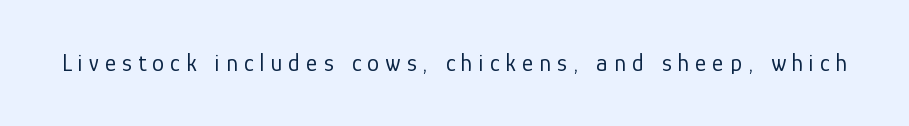
{"italic": "no", "bold": "no", "underline": "no", "letter_spacing": "wide", "letter_spacing_em": 0.26, "glyph_px": 24}
